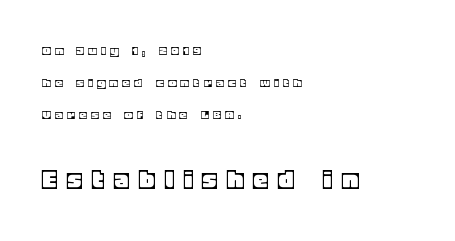
Q: Is the text italic (slanted)? A: No, it is upright.
Q: Is the text underlined? A: No.
Q: How is the paragraph aligned? A: Left-aligned.
Q: Is the spacing between letters normal or unusually wide? A: Unusually wide.
Q: Is the spacing between lines tight, normal or loose? A: Loose.
Q: Which block of text is set in a larger size, the first (top) or the second (bottom)? A: The second (bottom) one.
Q: Width (condensed, normal, or wide)? A: Normal.
Q: x-height? A: Large.
Q: Monospaced? A: No.
